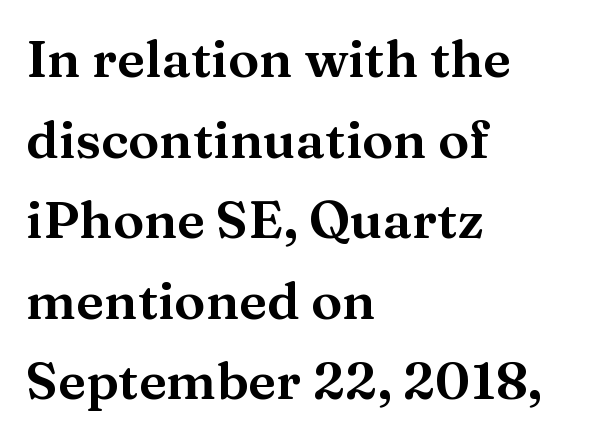
{"serif": "yes", "italic": "no", "width": "wide", "stroke_contrast": "medium", "x_height": "medium", "monospaced": "no", "underline": "no", "align": "left", "line_spacing": "normal", "line_spacing_ratio": 1.55, "letter_spacing": "normal", "letter_spacing_em": 0.0, "glyph_px": 52}
